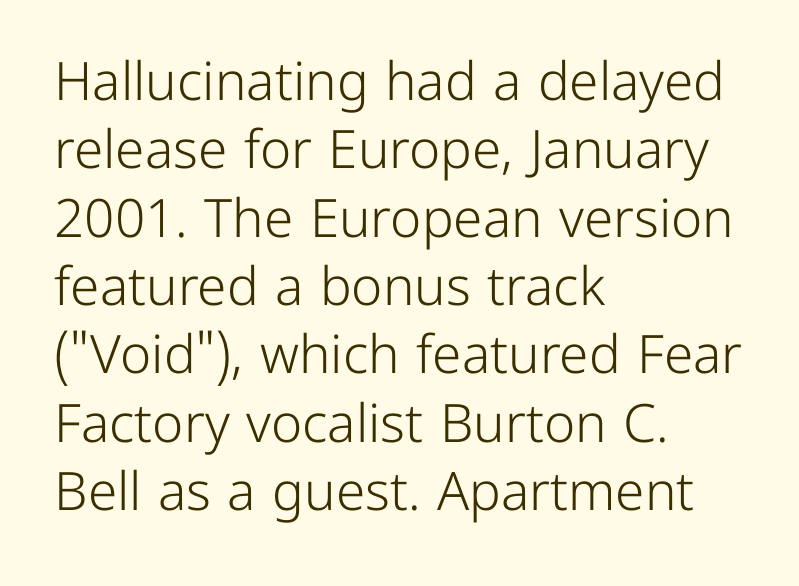
Q: Is the text bold? A: No.
Q: Is the text italic (slanted)? A: No, it is upright.
Q: Is the typeface a serif or a sans-serif typeface? A: Sans-serif.
Q: Is the text underlined? A: No.
Q: How is the paragraph aligned? A: Left-aligned.
Q: Is the spacing between letters normal or unusually wide? A: Normal.
Q: Is the spacing between lines tight, normal or loose? A: Normal.
Q: Width (condensed, normal, or wide)? A: Normal.
Q: Stroke contrast? A: Low.
Q: x-height? A: Medium.
Q: Monospaced? A: No.
